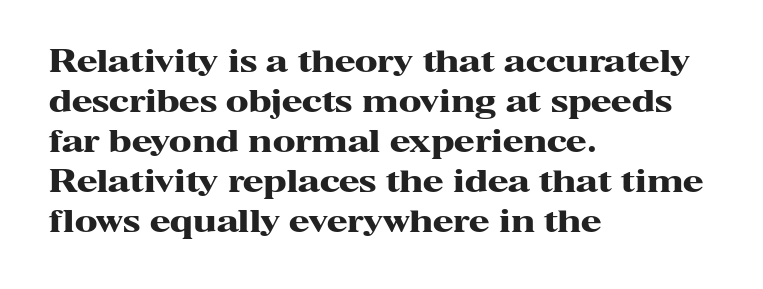
The image shows 30 px heavy, wide serif type, upright; set left-aligned, normal line spacing (1.33x), normal letter spacing, not underlined; high stroke contrast and a medium x-height.
